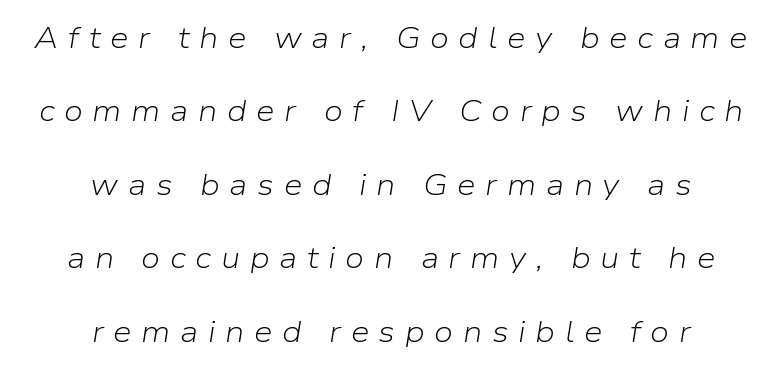
The image shows 30 px light type, italic (leaning right); set centered, loose line spacing (2.45x), unusually wide letter spacing (+0.32 em), not underlined; low stroke contrast and a medium x-height.
